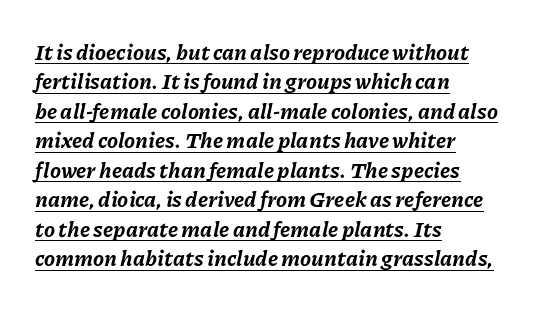
Line beginnings align vertically; line endings do not. In terms of leading, this rendering sits right in the middle. This sample carries an underscore along the baseline area. The passage shown leans; its letterforms are oblique. These lines carry a lot of weight — the face is fully bold. The horizontal fit of the characters is conventional and even.
